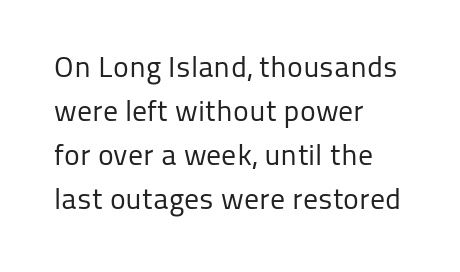
The image shows 30 px regular-weight sans-serif type, upright; set left-aligned, normal line spacing (1.47x), normal letter spacing, not underlined; low stroke contrast and a medium x-height.
